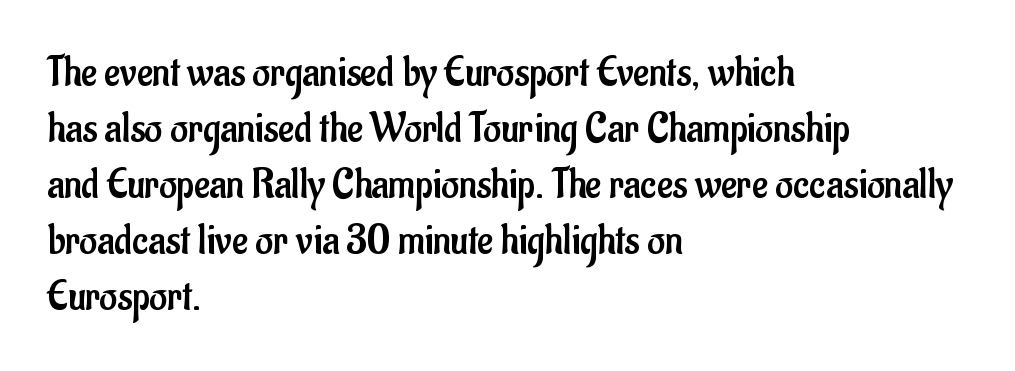
The image shows 43 px regular-weight, condensed sans-serif type, upright; set left-aligned, normal line spacing (1.3x), normal letter spacing, not underlined; low stroke contrast and a small x-height.
